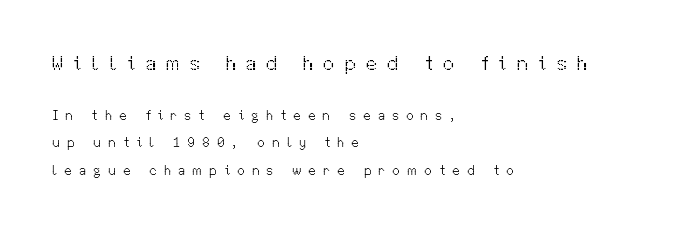
{"italic": "no", "bold": "no", "underline": "no", "align": "left", "line_spacing": "loose", "line_spacing_ratio": 1.95, "letter_spacing": "wide", "letter_spacing_em": 0.5, "larger_block": "first", "size_ratio": 1.43, "glyph_px": 20}
